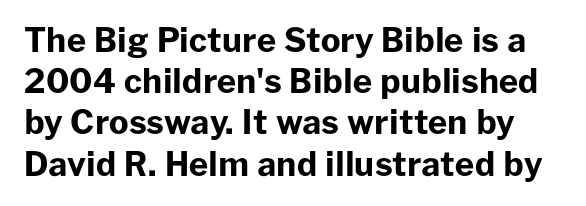
Q: Is the text bold? A: Yes.
Q: Is the text italic (slanted)? A: No, it is upright.
Q: Is the typeface a serif or a sans-serif typeface? A: Sans-serif.
Q: Is the text underlined? A: No.
Q: Is the spacing between letters normal or unusually wide? A: Normal.
Q: Is the spacing between lines tight, normal or loose? A: Normal.
Q: Width (condensed, normal, or wide)? A: Normal.
Q: Stroke contrast? A: Low.
Q: x-height? A: Medium.
Q: Monospaced? A: No.
